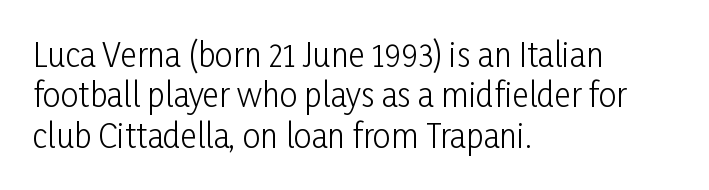
Alignment: flush left. Check the space under the baseline: it is left empty. Evenly set lines give the paragraph a standard silhouette. Look at the tracking — it's just the regular setting, nothing added.
